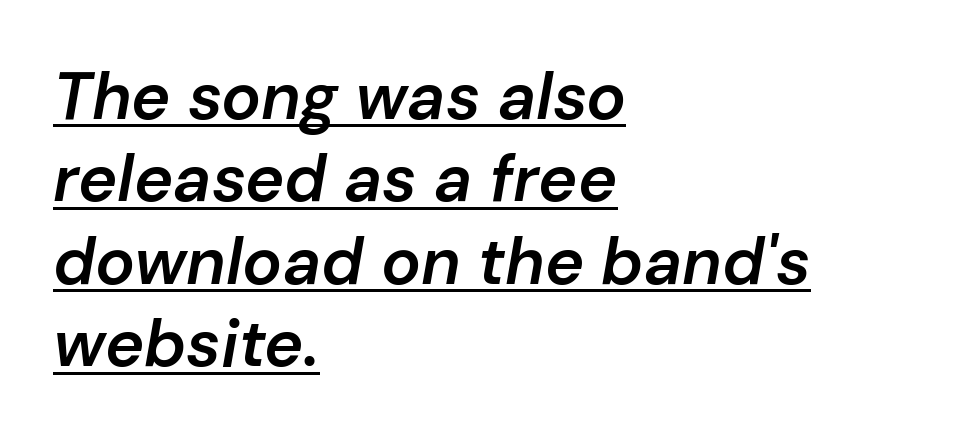
Q: Is the text bold? A: Semi-bold.
Q: Is the text italic (slanted)? A: Yes, it leans right by about 10 degrees.
Q: Is the text underlined? A: Yes.
Q: How is the paragraph aligned? A: Left-aligned.
Q: Is the spacing between letters normal or unusually wide? A: Normal.
Q: Is the spacing between lines tight, normal or loose? A: Normal.
Q: Width (condensed, normal, or wide)? A: Normal.
Q: Stroke contrast? A: Low.
Q: x-height? A: Medium.
Q: Monospaced? A: No.
